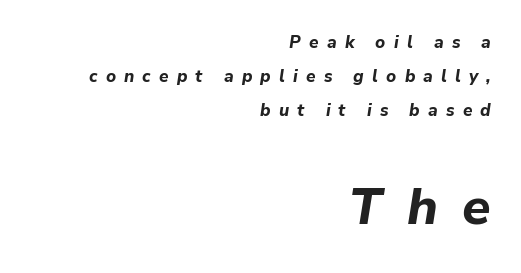
Q: Is the text bold? A: Yes.
Q: Is the text italic (slanted)? A: Yes, it leans right by about 9 degrees.
Q: Is the text underlined? A: No.
Q: How is the paragraph aligned? A: Right-aligned.
Q: Is the spacing between letters normal or unusually wide? A: Unusually wide.
Q: Is the spacing between lines tight, normal or loose? A: Loose.
Q: Which block of text is set in a larger size, the first (top) or the second (bottom)? A: The second (bottom) one.
Q: Width (condensed, normal, or wide)? A: Normal.
Q: Stroke contrast? A: Low.
Q: x-height? A: Medium.
Q: Monospaced? A: No.
